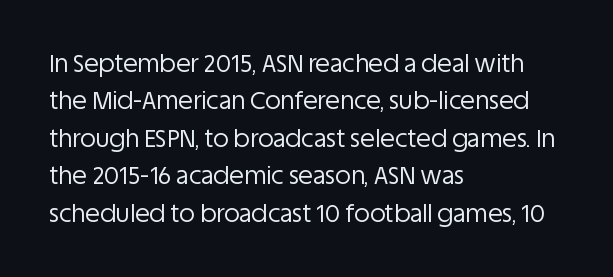
Q: Is the text bold? A: No.
Q: Is the text italic (slanted)? A: No, it is upright.
Q: Is the text underlined? A: No.
Q: How is the paragraph aligned? A: Left-aligned.
Q: Is the spacing between letters normal or unusually wide? A: Normal.
Q: Is the spacing between lines tight, normal or loose? A: Normal.
